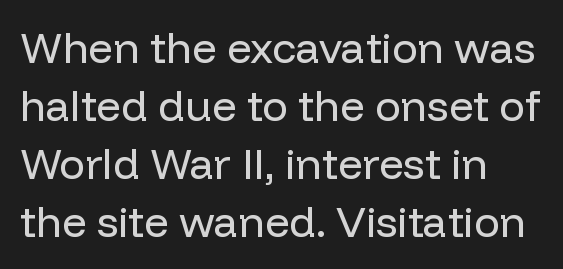
{"serif": "no", "italic": "no", "bold": "no", "weight": "regular", "width": "normal", "stroke_contrast": "low", "x_height": "medium", "monospaced": "no", "underline": "no", "align": "left", "line_spacing": "normal", "line_spacing_ratio": 1.35, "letter_spacing": "normal", "letter_spacing_em": 0.0, "glyph_px": 43}
